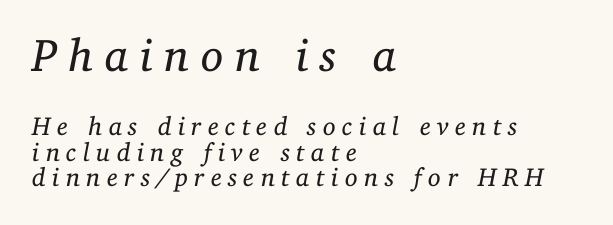
The image shows 46 px regular-weight serif type, italic (leaning right); set left-aligned, tight line spacing (0.97x), unusually wide letter spacing (+0.24 em), not underlined; the first (top) block is 1.77x larger; low stroke contrast and a medium x-height.
